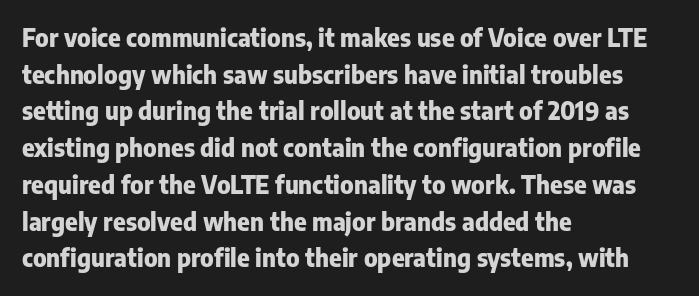
The image shows 24 px bold type, upright; set left-aligned, normal line spacing (1.53x), normal letter spacing, not underlined.
